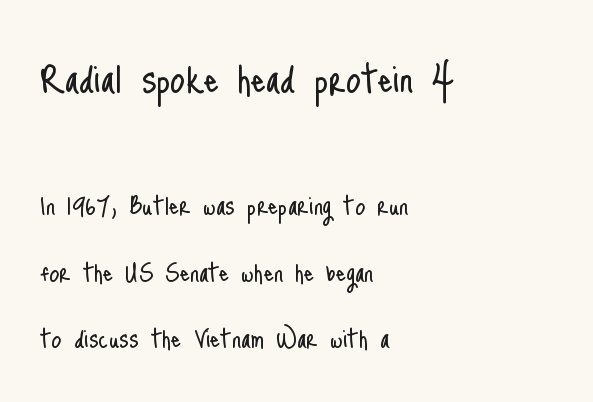
Rendered with straight, roman letterforms. The letterforms sit at book weight or below. Type style note: lacks serifs. Think of a printed novel: that variable character pitch is what you see here.
